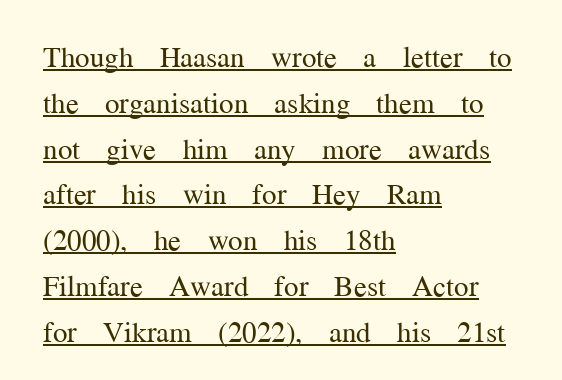
Q: Is the text bold? A: No.
Q: Is the text italic (slanted)? A: No, it is upright.
Q: Is the typeface a serif or a sans-serif typeface? A: Serif.
Q: Is the text underlined? A: Yes.
Q: How is the paragraph aligned? A: Left-aligned.
Q: Is the spacing between letters normal or unusually wide? A: Normal.
Q: Is the spacing between lines tight, normal or loose? A: Normal.
Q: Width (condensed, normal, or wide)? A: Normal.
Q: Stroke contrast? A: Medium.
Q: x-height? A: Medium.
Q: Monospaced? A: No.
